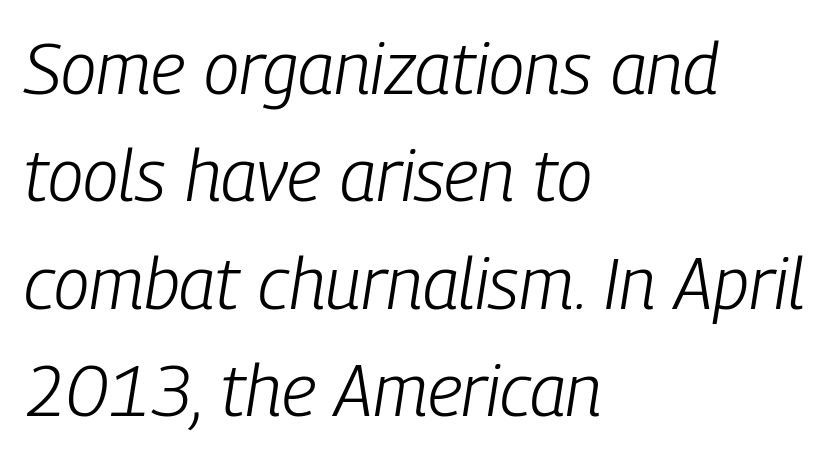
Q: Is the text bold? A: No.
Q: Is the text italic (slanted)? A: Yes, it leans right by about 9 degrees.
Q: Is the text underlined? A: No.
Q: How is the paragraph aligned? A: Left-aligned.
Q: Is the spacing between letters normal or unusually wide? A: Normal.
Q: Is the spacing between lines tight, normal or loose? A: Normal.
Q: Width (condensed, normal, or wide)? A: Condensed.
Q: Stroke contrast? A: Low.
Q: x-height? A: Medium.
Q: Monospaced? A: No.
